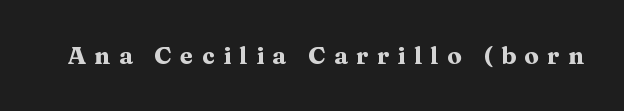
Words float on clear page, feet unadorned. As a designer I'd log this as weight 700, bold. If you drew a line through each stem, it would be perfectly vertical. Inter-character spacing is expanded well beyond the font's built-in metrics.
